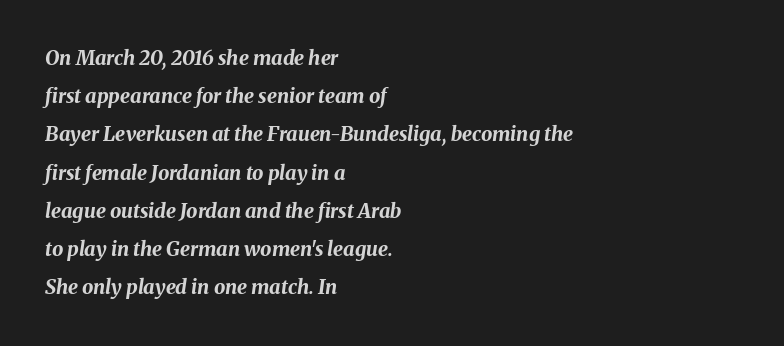
Q: Is the text bold? A: Yes.
Q: Is the text italic (slanted)? A: Yes, it leans right by about 8 degrees.
Q: Is the text underlined? A: No.
Q: How is the paragraph aligned? A: Left-aligned.
Q: Is the spacing between letters normal or unusually wide? A: Normal.
Q: Is the spacing between lines tight, normal or loose? A: Loose.
